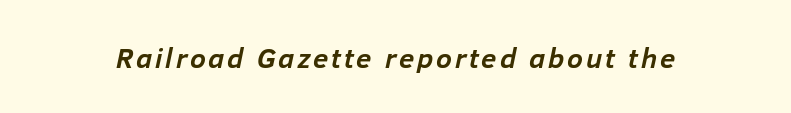
{"italic": "yes", "lean": "right", "slant_degrees": 12, "bold": "yes", "weight": "semibold", "width": "normal", "stroke_contrast": "low", "x_height": "medium", "monospaced": "no", "underline": "no", "glyph_px": 28}
